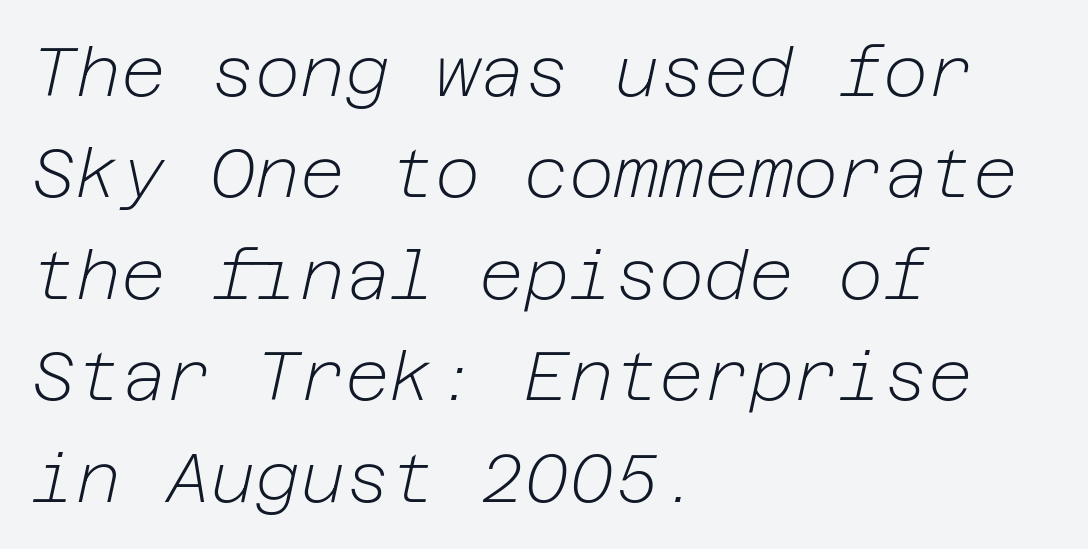
{"italic": "yes", "lean": "right", "slant_degrees": 12, "bold": "no", "weight": "light", "width": "normal", "stroke_contrast": "low", "x_height": "medium", "underline": "no", "align": "left", "line_spacing": "normal", "line_spacing_ratio": 1.47, "letter_spacing": "normal", "letter_spacing_em": 0.0, "glyph_px": 69}
